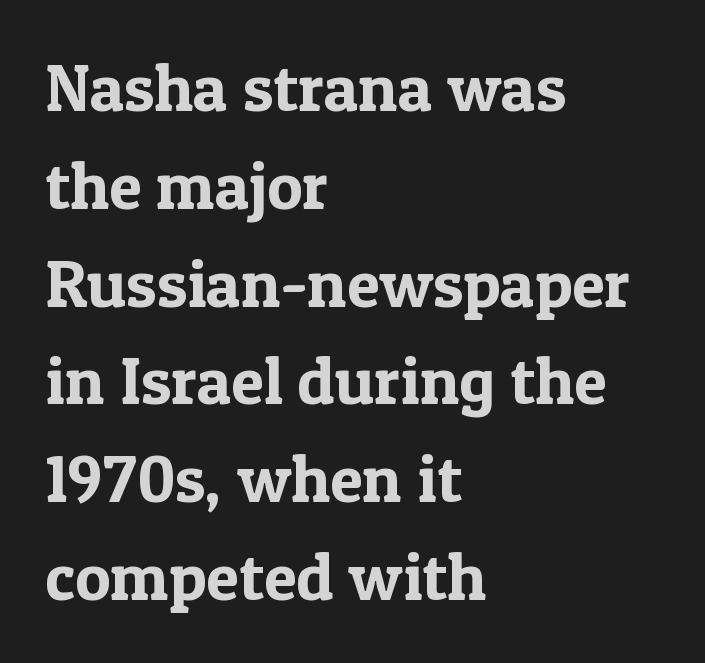
{"serif": "yes", "italic": "no", "width": "normal", "x_height": "medium", "monospaced": "no", "underline": "no", "align": "left", "line_spacing": "normal", "line_spacing_ratio": 1.46, "letter_spacing": "normal", "letter_spacing_em": 0.0, "glyph_px": 67}
